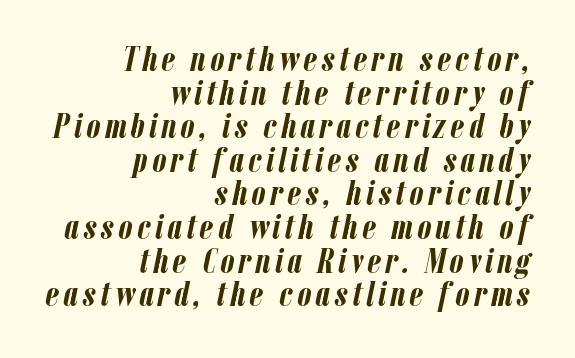
You could not count columns in this text — the font is proportionally spaced. Quick note: italic. On the weight axis this lands at bold, roughly 700. Vertically, the passage feels compressed, each row crowding the next. The typesetter chose a ragged-left arrangement here. Anything drawn beneath the words? Only blank space.
